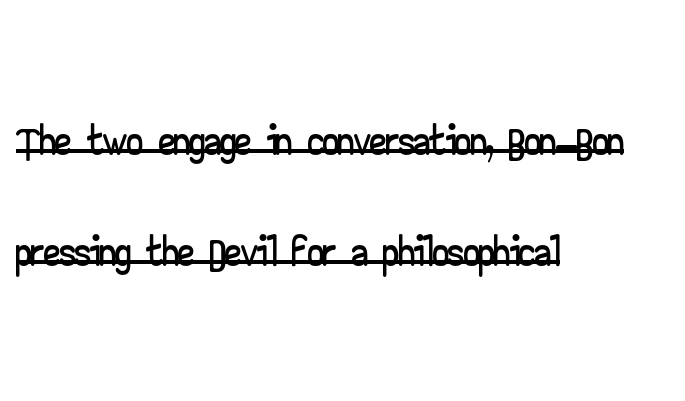
The image shows 64 px wide sans-serif type, upright; set left-aligned, line spacing 1.73x, normal letter spacing, underlined; low stroke contrast and a small x-height.
